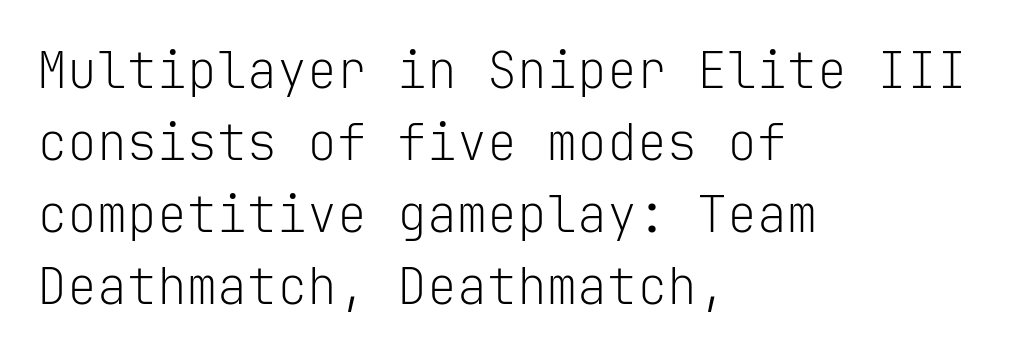
Q: Is the text bold? A: No.
Q: Is the text italic (slanted)? A: No, it is upright.
Q: Is the typeface a serif or a sans-serif typeface? A: Sans-serif.
Q: Is the text underlined? A: No.
Q: How is the paragraph aligned? A: Left-aligned.
Q: Is the spacing between letters normal or unusually wide? A: Normal.
Q: Is the spacing between lines tight, normal or loose? A: Normal.
Q: Width (condensed, normal, or wide)? A: Normal.
Q: Stroke contrast? A: Low.
Q: x-height? A: Medium.
Q: Monospaced? A: Yes.
